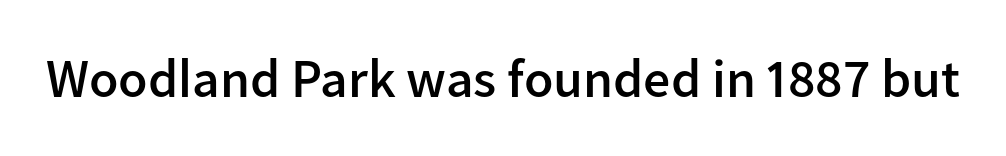
The image shows 54 px semibold sans-serif type, upright; set normal letter spacing, not underlined; low stroke contrast and a medium x-height.
